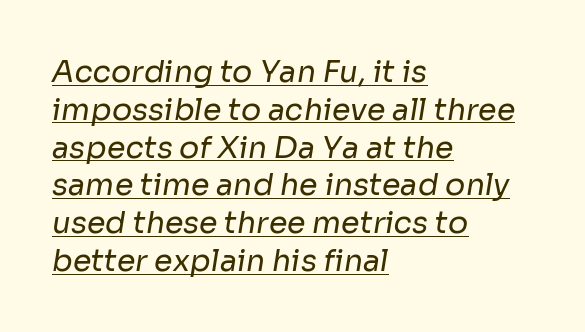
Q: Is the text bold? A: No.
Q: Is the typeface a serif or a sans-serif typeface? A: Sans-serif.
Q: Is the text underlined? A: Yes.
Q: How is the paragraph aligned? A: Left-aligned.
Q: Is the spacing between letters normal or unusually wide? A: Normal.
Q: Is the spacing between lines tight, normal or loose? A: Normal.
Q: Width (condensed, normal, or wide)? A: Normal.
Q: Stroke contrast? A: Low.
Q: x-height? A: Medium.
Q: Monospaced? A: No.
